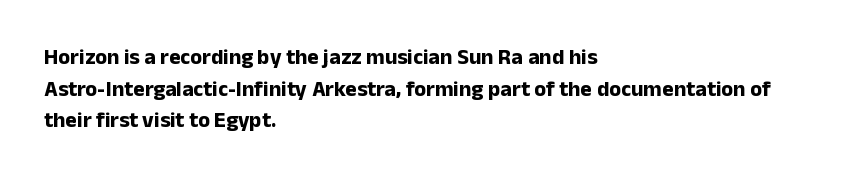
Q: Is the text bold? A: Yes.
Q: Is the text italic (slanted)? A: No, it is upright.
Q: Is the text underlined? A: No.
Q: How is the paragraph aligned? A: Left-aligned.
Q: Is the spacing between letters normal or unusually wide? A: Normal.
Q: Is the spacing between lines tight, normal or loose? A: Normal.
